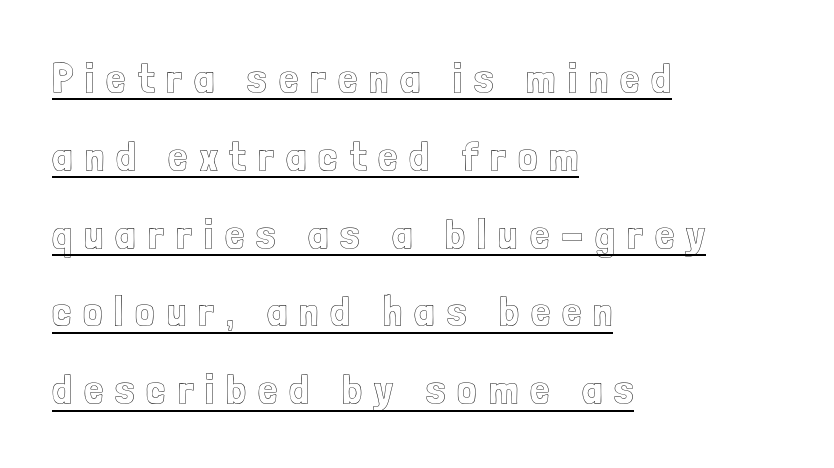
Students, observe the line beneath the letters — that is underlining. If you drew a line through each stem, it would be perfectly vertical. In terms of letterspacing, this is a distinctly airy, spread setting. If you drew a ruler down the left edge, every line would touch it. Varying glyph widths throughout — classic text-font behaviour.
